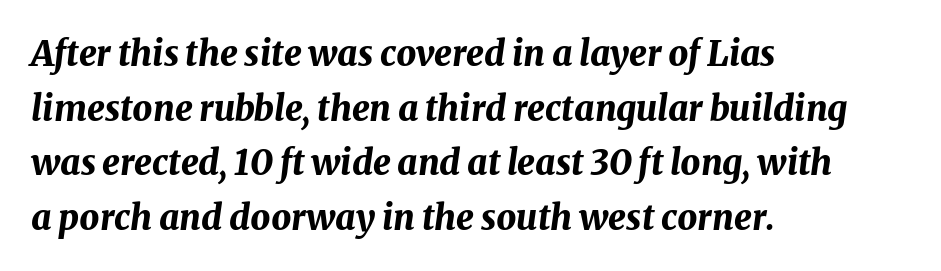
Q: Is the text bold? A: Yes.
Q: Is the text italic (slanted)? A: Yes, it leans right by about 8 degrees.
Q: Is the text underlined? A: No.
Q: How is the paragraph aligned? A: Left-aligned.
Q: Is the spacing between letters normal or unusually wide? A: Normal.
Q: Is the spacing between lines tight, normal or loose? A: Normal.
Q: Width (condensed, normal, or wide)? A: Normal.
Q: Stroke contrast? A: Medium.
Q: x-height? A: Medium.
Q: Monospaced? A: No.
